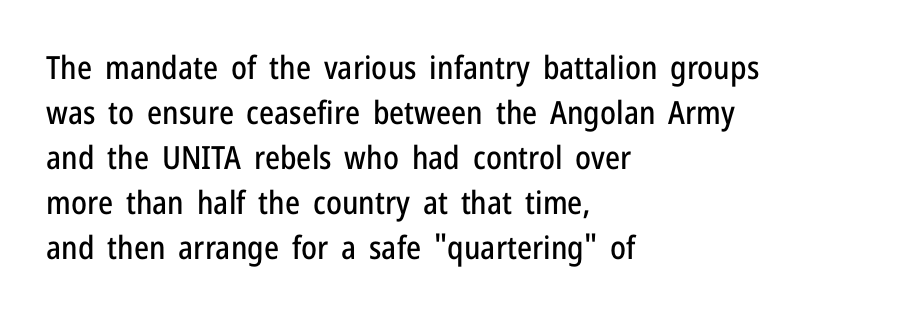
The image shows 32 px condensed sans-serif type, upright; set left-aligned, normal line spacing (1.41x), normal letter spacing, not underlined; low stroke contrast and a medium x-height.
